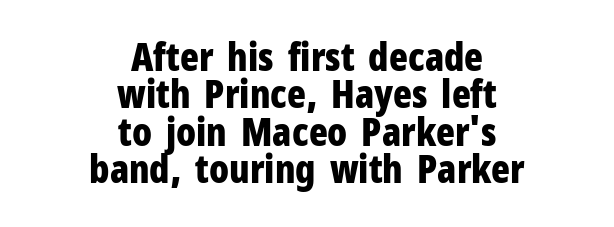
The image shows 39 px bold, condensed sans-serif type, upright; set centered, tight line spacing (0.96x), normal letter spacing, not underlined; low stroke contrast and a medium x-height.
